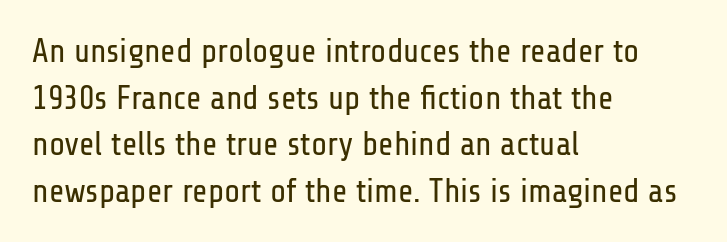
The image shows 33 px regular-weight, condensed sans-serif type, upright; set left-aligned, normal line spacing (1.41x), normal letter spacing, not underlined; low stroke contrast and a medium x-height.
